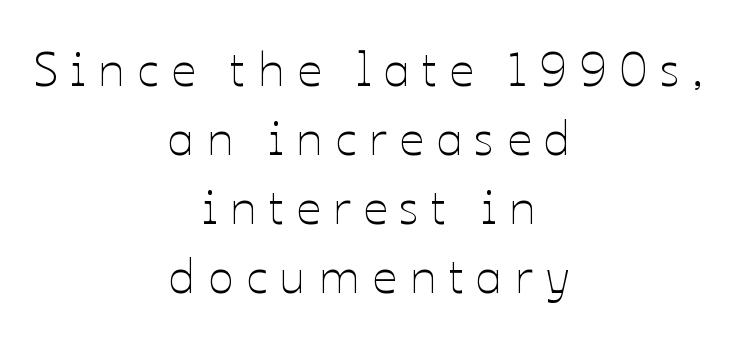
The image shows 48 px thin type, upright; set centered, normal line spacing (1.44x), unusually wide letter spacing (+0.26 em), not underlined; low stroke contrast and a medium x-height.
